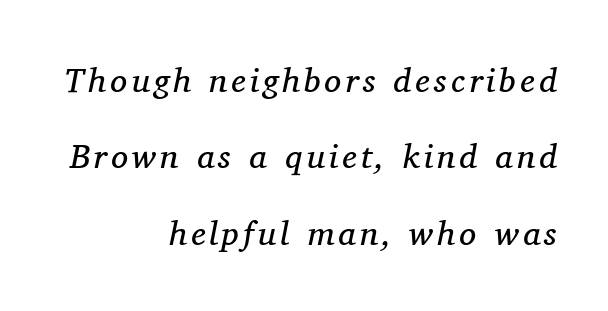
Regarding serifs, this sample has them. Check under the words: just untouched page. Vertically, the passage feels expansive, rows floating well apart. Slanted lettering throughout. The weight tops out at a normal text grade. The letters advance in unequal steps, a hallmark of proportional type.
